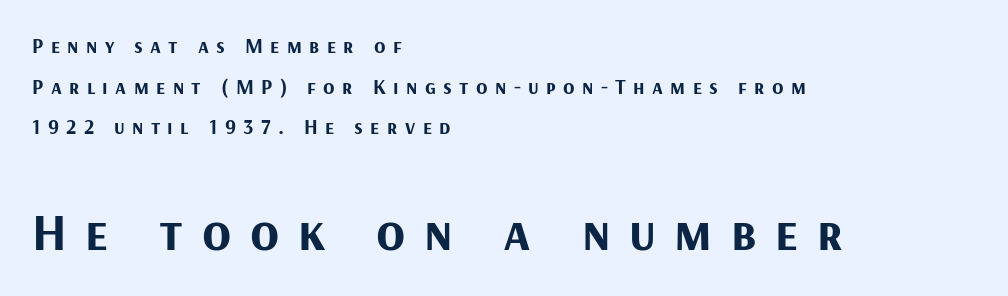
Posture: straight, roman, zero tilt. The letters are spread apart with noticeably loose tracking. A classic flush-left, rag-right setting is used for this passage. Here the designer chose a conventional face with non-uniform glyph widths. Quick note: interline space is abundant.
